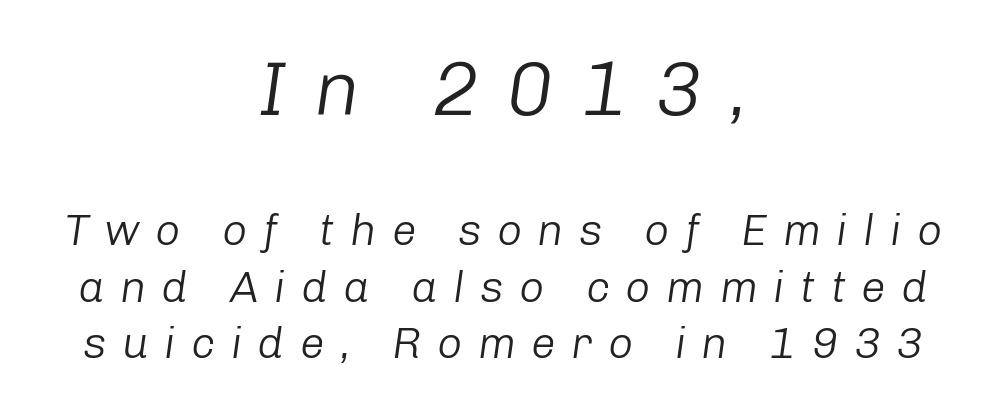
Large over small — that's the arrangement of the two blocks here. The letters advance in unequal steps, a hallmark of proportional type. Any mark beneath the type? The region is blank. In CSS terms this would be text-align: center. Weight: in the light-to-regular range.
